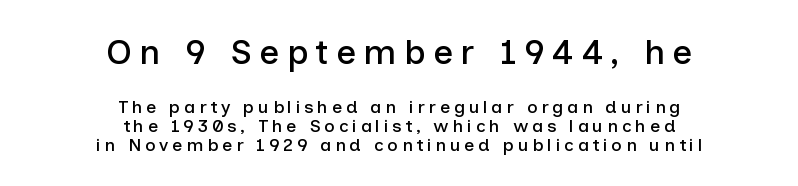
The image shows 35 px sans-serif type, upright; set centered, tight line spacing (1.05x), unusually wide letter spacing (+0.21 em), not underlined; the first (top) block is 1.94x larger; low stroke contrast and a medium x-height.
